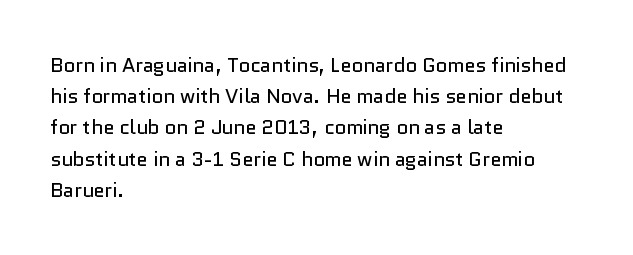
{"italic": "no", "bold": "no", "underline": "no", "align": "left", "line_spacing": "normal", "line_spacing_ratio": 1.56, "letter_spacing": "normal", "letter_spacing_em": 0.0, "glyph_px": 20}
